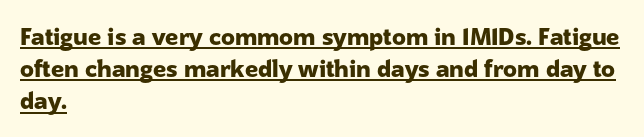
The image shows 23 px bold type, upright; set left-aligned, normal line spacing (1.4x), normal letter spacing, underlined.
